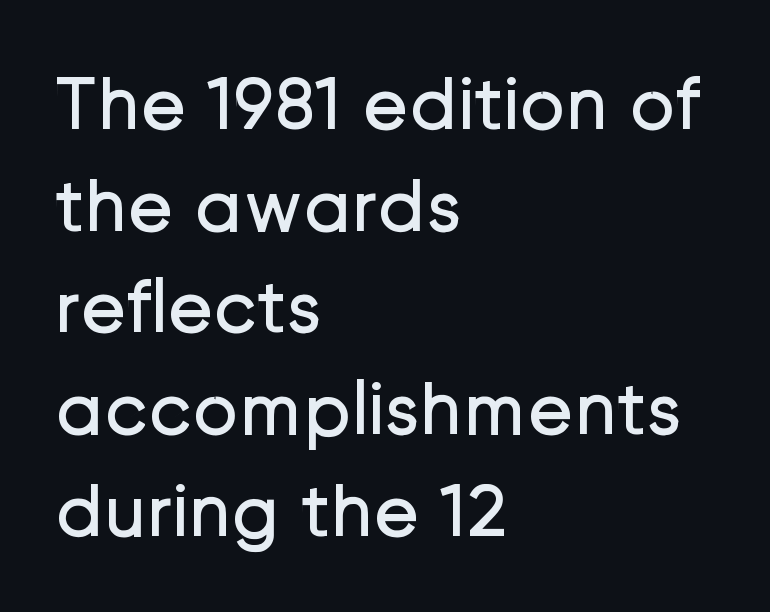
{"serif": "no", "italic": "no", "bold": "no", "weight": "regular", "width": "normal", "stroke_contrast": "low", "x_height": "medium", "monospaced": "no", "underline": "no", "align": "left", "line_spacing": "normal", "line_spacing_ratio": 1.32, "letter_spacing": "normal", "letter_spacing_em": 0.0, "glyph_px": 77}
